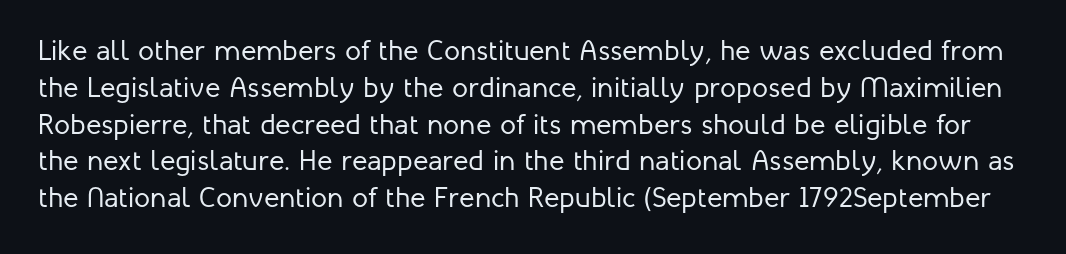
Q: Is the text bold? A: No.
Q: Is the text italic (slanted)? A: No, it is upright.
Q: Is the typeface a serif or a sans-serif typeface? A: Sans-serif.
Q: Is the text underlined? A: No.
Q: Is the spacing between letters normal or unusually wide? A: Normal.
Q: Is the spacing between lines tight, normal or loose? A: Normal.
Q: Width (condensed, normal, or wide)? A: Normal.
Q: Stroke contrast? A: Low.
Q: x-height? A: Medium.
Q: Monospaced? A: No.
